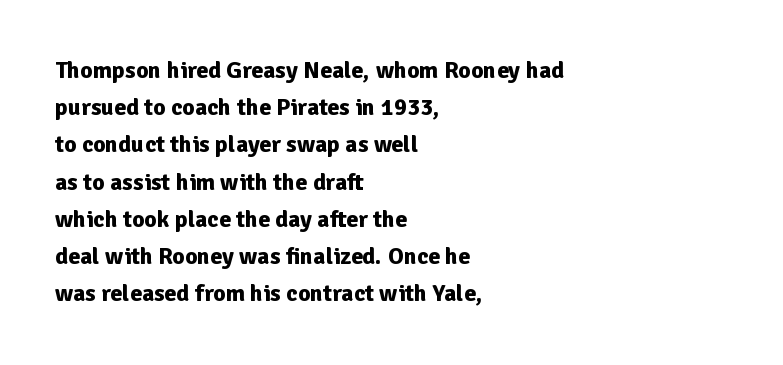
{"italic": "no", "bold": "yes", "underline": "no", "align": "left", "line_spacing": "normal", "line_spacing_ratio": 1.55, "letter_spacing": "normal", "letter_spacing_em": 0.0, "glyph_px": 24}
